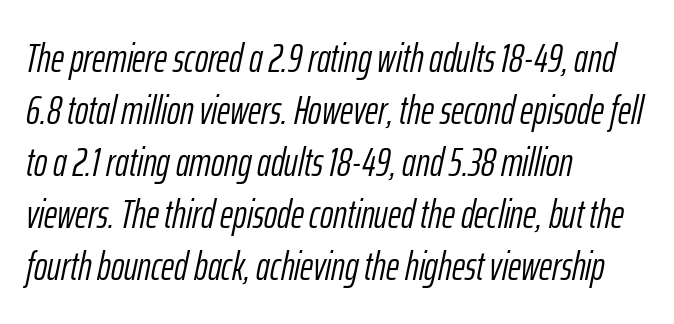
The image shows 40 px light, condensed type, italic (leaning right); set left-aligned, normal line spacing (1.3x), normal letter spacing, not underlined; low stroke contrast and a medium x-height.
